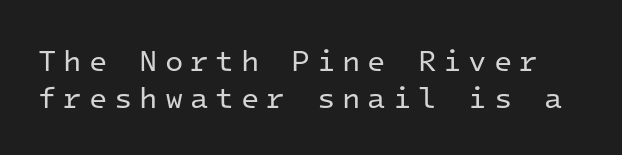
{"serif": "no", "italic": "no", "bold": "no", "weight": "regular", "width": "normal", "stroke_contrast": "low", "x_height": "medium", "monospaced": "yes", "underline": "no", "line_spacing_ratio": 1.23, "letter_spacing": "wide", "letter_spacing_em": 0.23, "glyph_px": 30}
